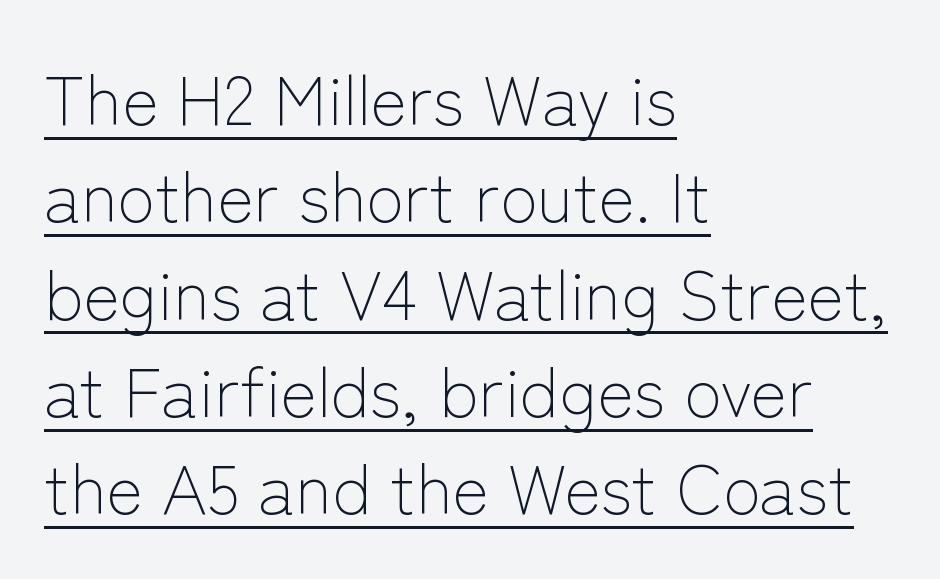
Q: Is the text bold? A: No.
Q: Is the text italic (slanted)? A: No, it is upright.
Q: Is the typeface a serif or a sans-serif typeface? A: Sans-serif.
Q: Is the text underlined? A: Yes.
Q: How is the paragraph aligned? A: Left-aligned.
Q: Is the spacing between letters normal or unusually wide? A: Normal.
Q: Is the spacing between lines tight, normal or loose? A: Normal.
Q: Width (condensed, normal, or wide)? A: Normal.
Q: Stroke contrast? A: Low.
Q: x-height? A: Medium.
Q: Monospaced? A: No.
